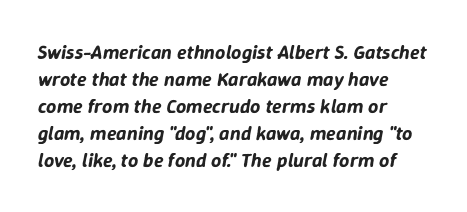
The image shows 20 px text type, italic (leaning right); set left-aligned, normal line spacing (1.35x), normal letter spacing, not underlined.
